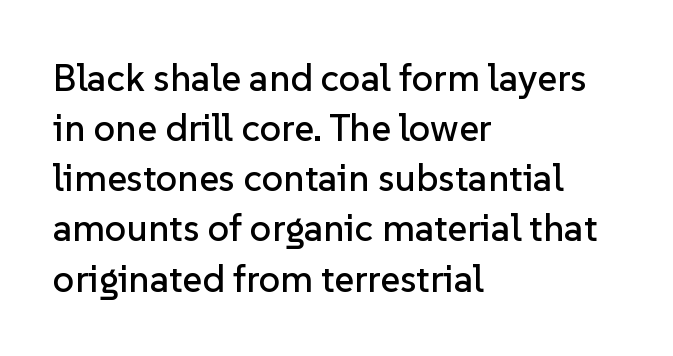
The image shows 38 px sans-serif type, upright; set left-aligned, normal line spacing (1.32x), normal letter spacing, not underlined; low stroke contrast and a medium x-height.
